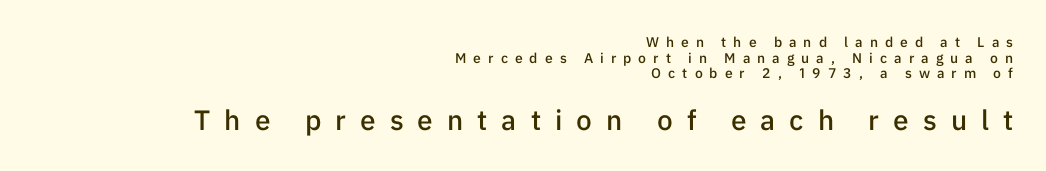
{"serif": "no", "italic": "no", "bold": "semi", "weight": "semibold", "width": "normal", "stroke_contrast": "low", "x_height": "medium", "monospaced": "no", "underline": "no", "align": "right", "line_spacing": "tight", "line_spacing_ratio": 1.12, "letter_spacing": "wide", "letter_spacing_em": 0.5, "larger_block": "second", "size_ratio": 2.0, "glyph_px": 28}
